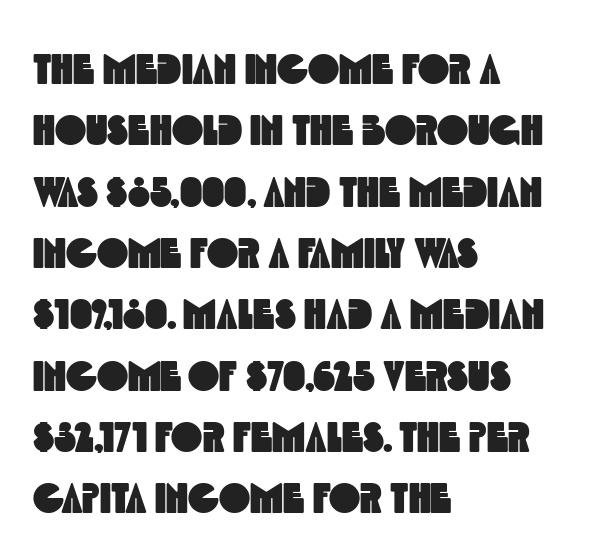
The image shows 42 px condensed sans-serif type; set left-aligned, normal line spacing (1.46x), normal letter spacing, not underlined; a large x-height.
